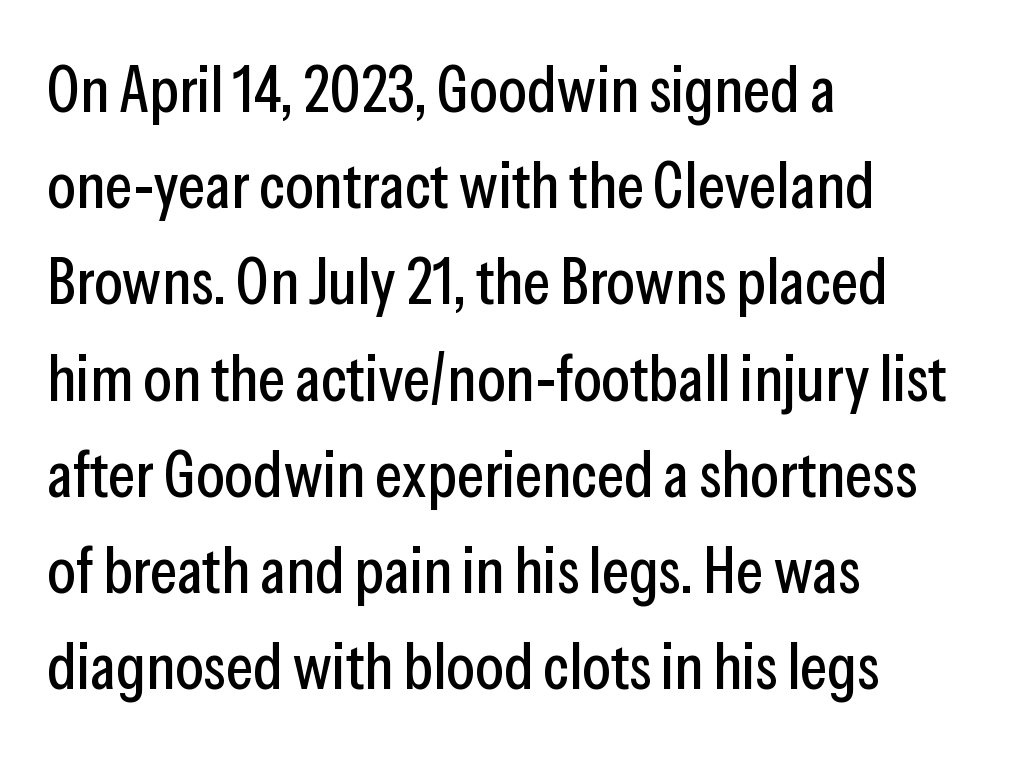
Q: Is the text italic (slanted)? A: No, it is upright.
Q: Is the typeface a serif or a sans-serif typeface? A: Sans-serif.
Q: Is the text underlined? A: No.
Q: How is the paragraph aligned? A: Left-aligned.
Q: Is the spacing between letters normal or unusually wide? A: Normal.
Q: Is the spacing between lines tight, normal or loose? A: Normal.
Q: Width (condensed, normal, or wide)? A: Condensed.
Q: Stroke contrast? A: Low.
Q: x-height? A: Medium.
Q: Monospaced? A: No.
